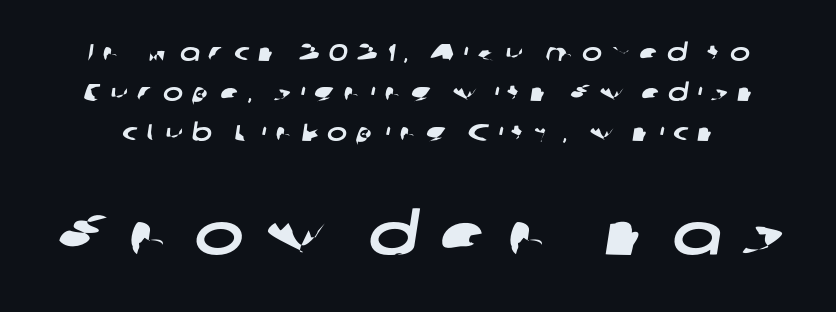
Q: Is the typeface a serif or a sans-serif typeface? A: Sans-serif.
Q: Is the text underlined? A: No.
Q: Is the spacing between letters normal or unusually wide? A: Unusually wide.
Q: Is the spacing between lines tight, normal or loose? A: Normal.
Q: Which block of text is set in a larger size, the first (top) or the second (bottom)? A: The second (bottom) one.
Q: Width (condensed, normal, or wide)? A: Wide.
Q: Stroke contrast? A: Low.
Q: x-height? A: Medium.
Q: Monospaced? A: No.
